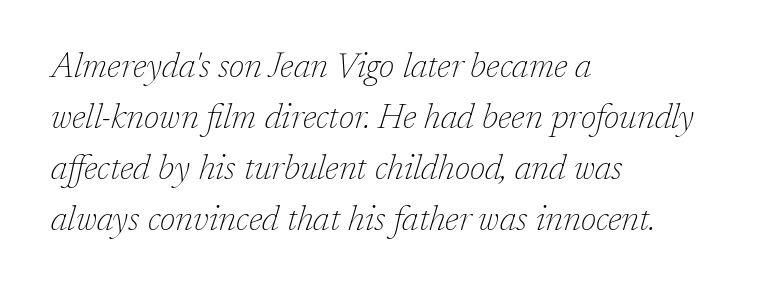
Q: Is the text bold? A: No.
Q: Is the text italic (slanted)? A: Yes, it leans right by about 17 degrees.
Q: Is the typeface a serif or a sans-serif typeface? A: Serif.
Q: Is the text underlined? A: No.
Q: How is the paragraph aligned? A: Left-aligned.
Q: Is the spacing between letters normal or unusually wide? A: Normal.
Q: Is the spacing between lines tight, normal or loose? A: Normal.
Q: Width (condensed, normal, or wide)? A: Normal.
Q: Stroke contrast? A: Low.
Q: x-height? A: Medium.
Q: Monospaced? A: No.
